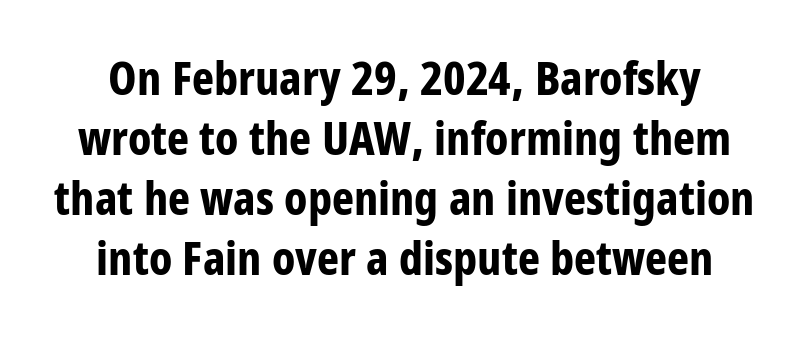
{"serif": "no", "italic": "no", "bold": "yes", "weight": "bold", "width": "condensed", "stroke_contrast": "low", "x_height": "medium", "monospaced": "no", "underline": "no", "line_spacing": "normal", "line_spacing_ratio": 1.28, "letter_spacing": "normal", "letter_spacing_em": 0.0, "glyph_px": 47}
